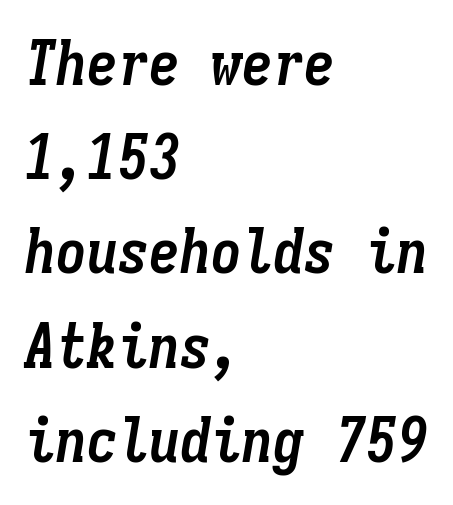
The image shows 62 px semibold, condensed type, italic (leaning right), monospaced; set left-aligned, normal line spacing (1.52x), normal letter spacing, not underlined; low stroke contrast and a medium x-height.
